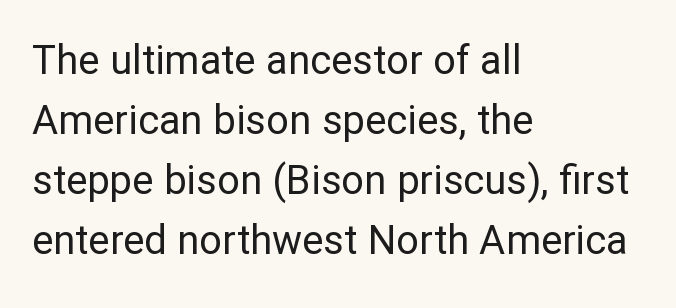
This sample has the flowing, uneven cadence of proportional lettering. Look at the bottom of the vertical strokes: they stop flat, with no serifs. Check the space under the baseline: it is left empty. Tracking value appears to be zero — textbook default spacing. Tall strokes in this sample are plumb rather than angled.
